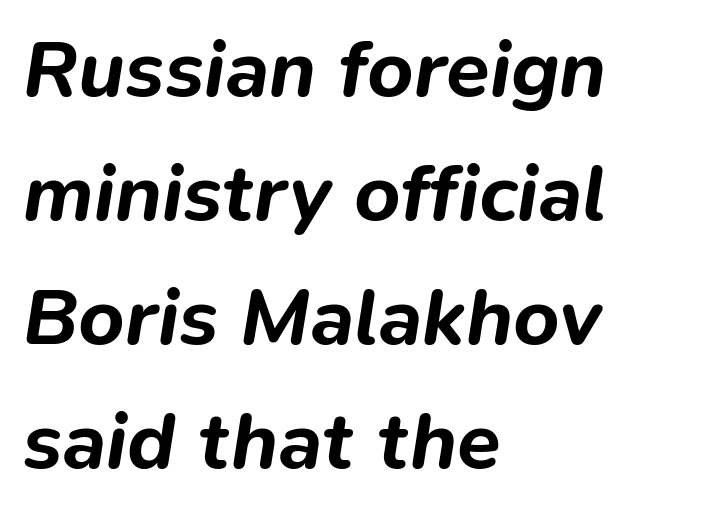
Q: Is the text bold? A: Yes.
Q: Is the text italic (slanted)? A: Yes, it leans right by about 9 degrees.
Q: Is the text underlined? A: No.
Q: How is the paragraph aligned? A: Left-aligned.
Q: Is the spacing between letters normal or unusually wide? A: Normal.
Q: Is the spacing between lines tight, normal or loose? A: Normal.
Q: Width (condensed, normal, or wide)? A: Normal.
Q: Stroke contrast? A: Low.
Q: x-height? A: Medium.
Q: Monospaced? A: No.
